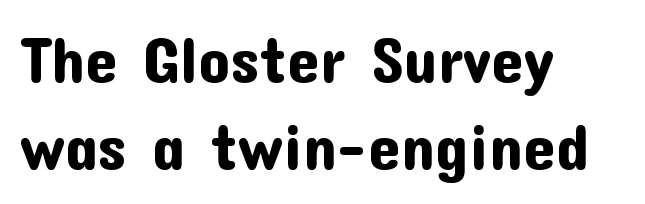
Q: Is the text italic (slanted)? A: No, it is upright.
Q: Is the typeface a serif or a sans-serif typeface? A: Sans-serif.
Q: Is the text underlined? A: No.
Q: How is the paragraph aligned? A: Left-aligned.
Q: Is the spacing between letters normal or unusually wide? A: Normal.
Q: Is the spacing between lines tight, normal or loose? A: Normal.
Q: Width (condensed, normal, or wide)? A: Normal.
Q: Stroke contrast? A: Low.
Q: x-height? A: Medium.
Q: Monospaced? A: No.
